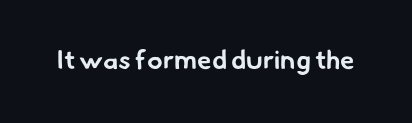
Set as a true bold cut, around the 700 mark. No word sits above an underline. Nothing unusual about the tracking: characters are spaced as the font intends.
